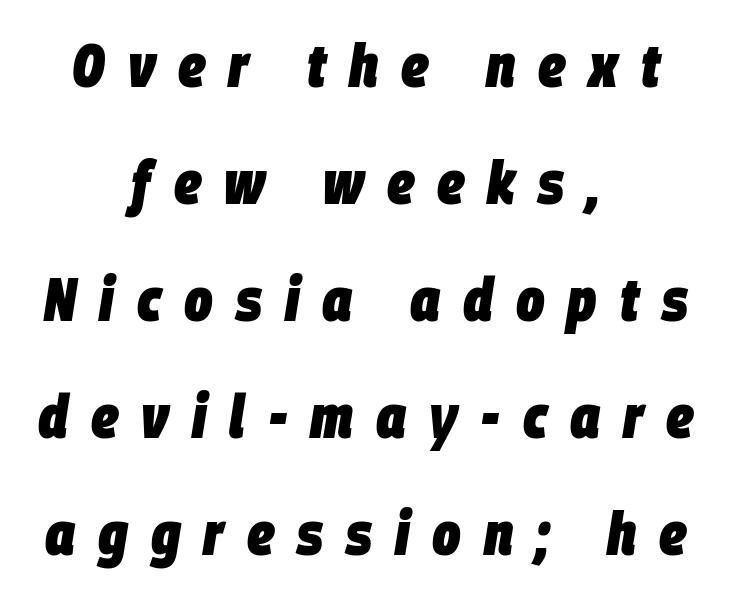
The strip under each line holds only bare page. This is oblique type, the kind used for emphasis or titles. Character widths vary here, with narrow letters taking less room than wide ones. Horizontal alignment here is central, giving a formal, balanced look. The horizontal fit of the characters is loose and conspicuously gappy. Is there much room between lines? Yes — plenty of vertical air separates them.
